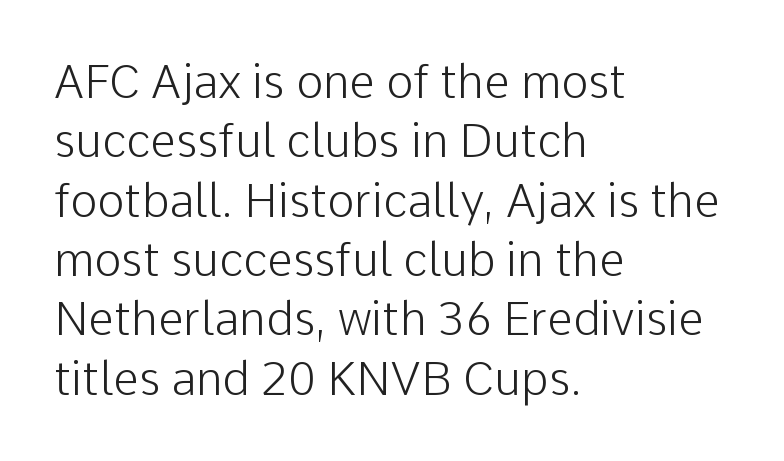
Q: Is the text bold? A: No.
Q: Is the text italic (slanted)? A: No, it is upright.
Q: Is the typeface a serif or a sans-serif typeface? A: Sans-serif.
Q: Is the text underlined? A: No.
Q: How is the paragraph aligned? A: Left-aligned.
Q: Is the spacing between letters normal or unusually wide? A: Normal.
Q: Is the spacing between lines tight, normal or loose? A: Normal.
Q: Width (condensed, normal, or wide)? A: Normal.
Q: Stroke contrast? A: Low.
Q: x-height? A: Medium.
Q: Monospaced? A: No.
